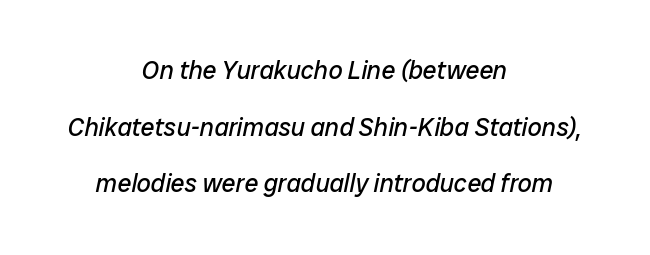
This is not heavy type; no bold has been used. Does the copy run flush right? No — it is centered line by line. Baseline-to-baseline distance is far greater than the letter height. Italic? Definitely — the glyphs are oblique.
